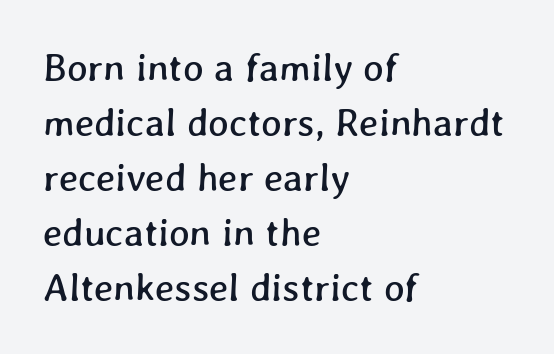
Q: Is the text underlined? A: No.
Q: How is the paragraph aligned? A: Left-aligned.
Q: Is the spacing between letters normal or unusually wide? A: Normal.
Q: Is the spacing between lines tight, normal or loose? A: Normal.
Q: Width (condensed, normal, or wide)? A: Normal.
Q: Stroke contrast? A: Low.
Q: x-height? A: Medium.
Q: Monospaced? A: No.
